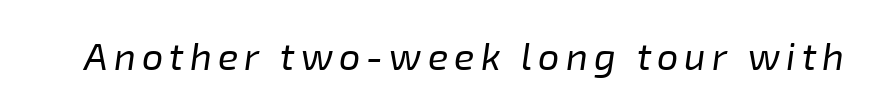
The image shows 38 px regular-weight type, italic (leaning right); set not underlined; low stroke contrast and a medium x-height.
